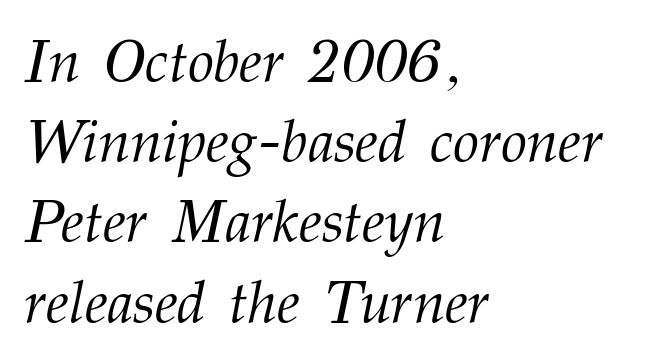
Q: Is the text bold? A: No.
Q: Is the text italic (slanted)? A: Yes, it leans right by about 12 degrees.
Q: Is the typeface a serif or a sans-serif typeface? A: Serif.
Q: Is the text underlined? A: No.
Q: How is the paragraph aligned? A: Left-aligned.
Q: Is the spacing between letters normal or unusually wide? A: Normal.
Q: Is the spacing between lines tight, normal or loose? A: Normal.
Q: Width (condensed, normal, or wide)? A: Normal.
Q: Stroke contrast? A: Medium.
Q: x-height? A: Medium.
Q: Monospaced? A: No.
